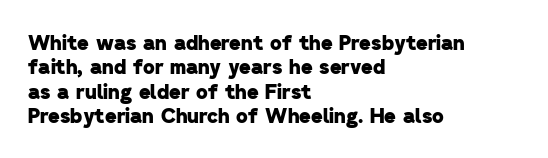
{"bold": "yes", "underline": "no", "align": "left", "line_spacing_ratio": 1.22, "letter_spacing": "normal", "letter_spacing_em": 0.0, "glyph_px": 20}
